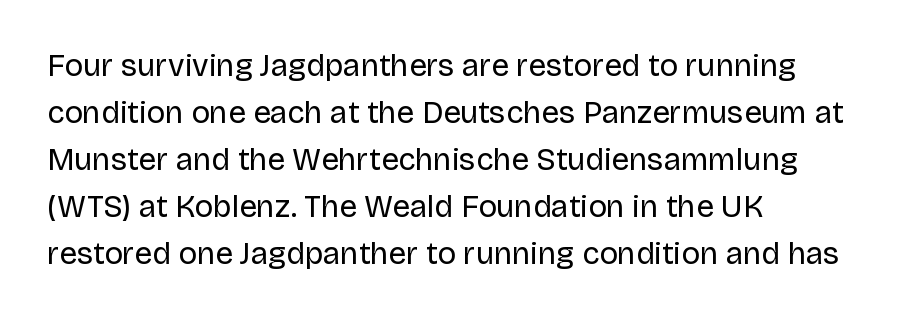
The image shows 31 px regular-weight sans-serif type, upright; set left-aligned, normal line spacing (1.52x), normal letter spacing, not underlined; low stroke contrast and a large x-height.
